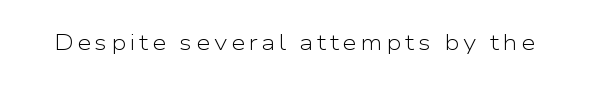
The image shows 21 px text type, upright; set not underlined.
